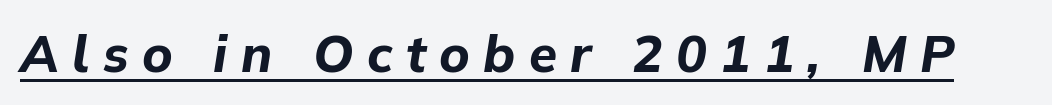
Q: Is the text bold? A: Yes.
Q: Is the text italic (slanted)? A: Yes, it leans right by about 9 degrees.
Q: Is the text underlined? A: Yes.
Q: Is the spacing between letters normal or unusually wide? A: Unusually wide.
Q: Width (condensed, normal, or wide)? A: Normal.
Q: Stroke contrast? A: Low.
Q: x-height? A: Medium.
Q: Monospaced? A: No.
